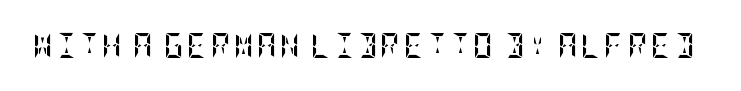
The image shows 25 px bold type, upright; set not underlined.
